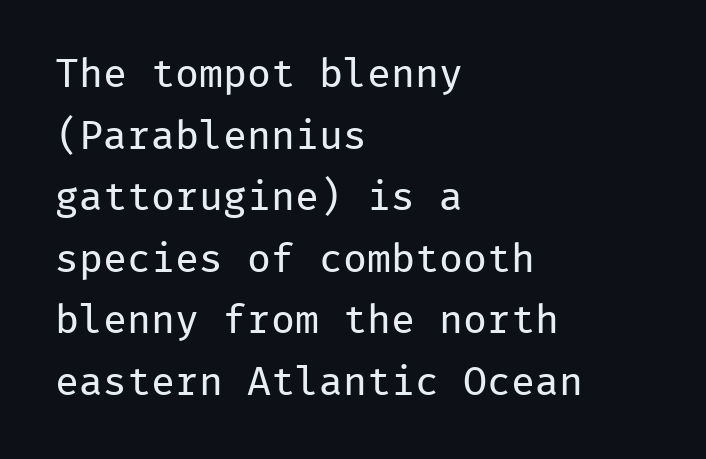
{"serif": "no", "italic": "no", "bold": "no", "weight": "regular", "width": "normal", "stroke_contrast": "low", "x_height": "medium", "monospaced": "yes", "underline": "no", "align": "left", "line_spacing": "normal", "line_spacing_ratio": 1.54, "letter_spacing": "normal", "letter_spacing_em": 0.0, "glyph_px": 40}
